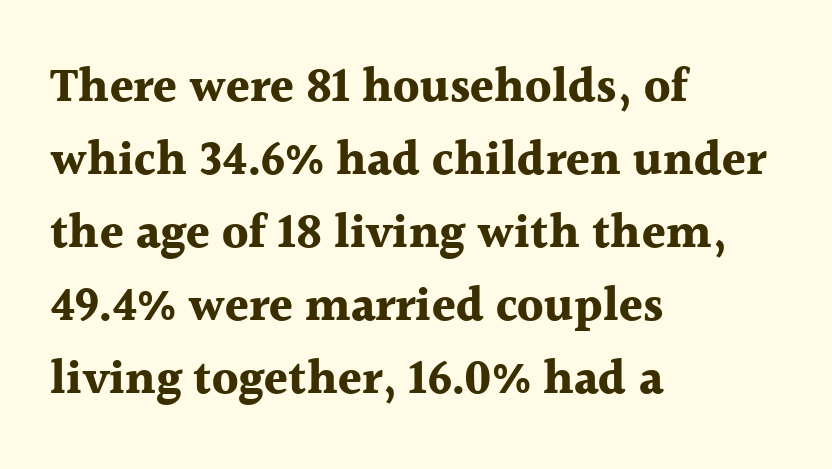
The image shows 48 px bold serif type, upright; set left-aligned, normal line spacing (1.52x), normal letter spacing, not underlined; a medium x-height.
